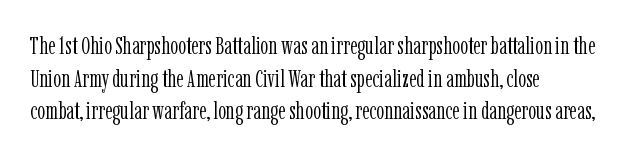
What's the leading like? Ordinary, nothing unusual. The passage shown has conventional tracking throughout. The typography opts for an upright posture over an oblique one. The passage is arranged the way most books set body copy — flush left.
